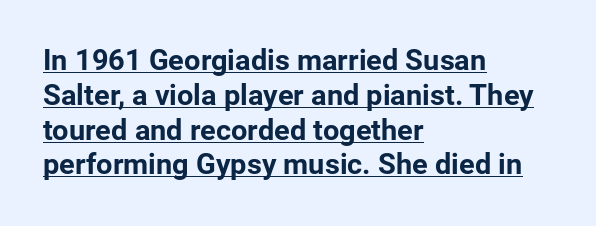
The image shows 29 px bold sans-serif type, upright; set left-aligned, line spacing 1.2x, normal letter spacing, underlined; low stroke contrast and a medium x-height.
